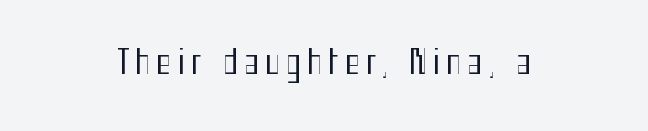
The image shows 33 px regular-weight, condensed sans-serif type, upright; set not underlined; medium stroke contrast and a medium x-height.
